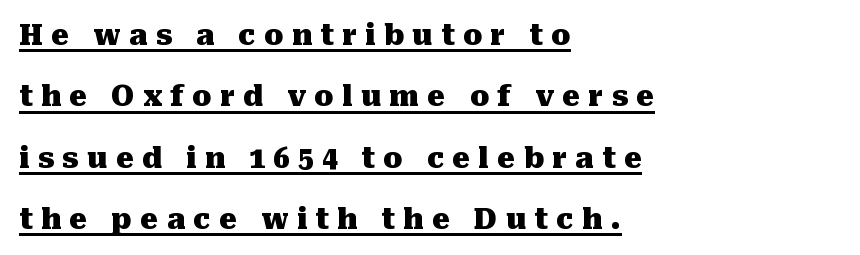
The vertical gap from one line to the next is large. You can tell it's not italic because the verticals are truly vertical. I'd call this a serif setting — the letters wear small feet. Decoration check: the copy is underlined. Typeset ragged right — the left edge is the straight one. In terms of weight, the rendering is a true, heavy bold.
